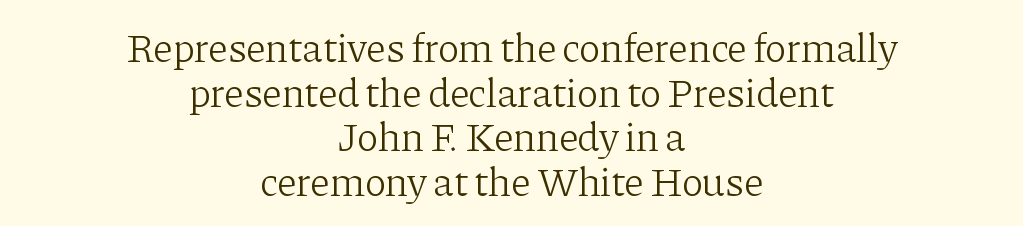
The image shows 41 px light serif type, upright; set centered, tight line spacing (1.09x), normal letter spacing, not underlined; low stroke contrast and a medium x-height.
